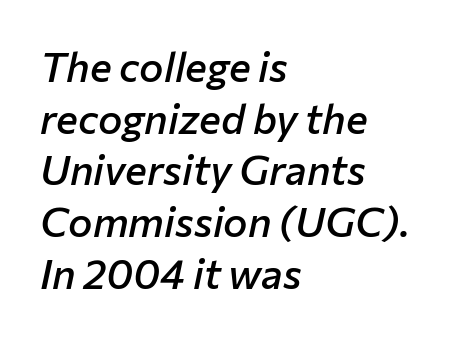
{"italic": "yes", "lean": "right", "slant_degrees": 12, "bold": "semi", "weight": "semibold", "width": "normal", "stroke_contrast": "low", "x_height": "medium", "monospaced": "no", "underline": "no", "align": "left", "line_spacing": "normal", "line_spacing_ratio": 1.26, "letter_spacing": "normal", "letter_spacing_em": 0.0, "glyph_px": 41}
